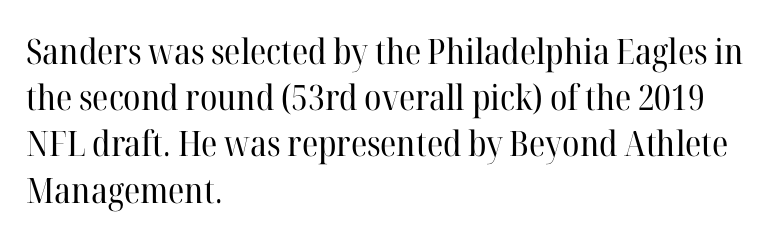
This rendering leaves character spacing at its baseline value. A bare baseline throughout the passage. Do the characters align in a grid? No, the font is proportional. Summary of vertical rhythm: regular, with standard interline spacing. Stems and bowls with no extra thickness — not bold.
